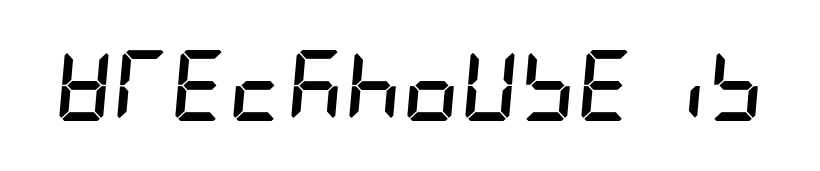
{"italic": "yes", "lean": "right", "slant_degrees": 5, "bold": "yes", "weight": "semibold", "width": "condensed", "stroke_contrast": "low", "x_height": "large", "underline": "no", "letter_spacing": "normal", "letter_spacing_em": 0.0, "glyph_px": 71}
